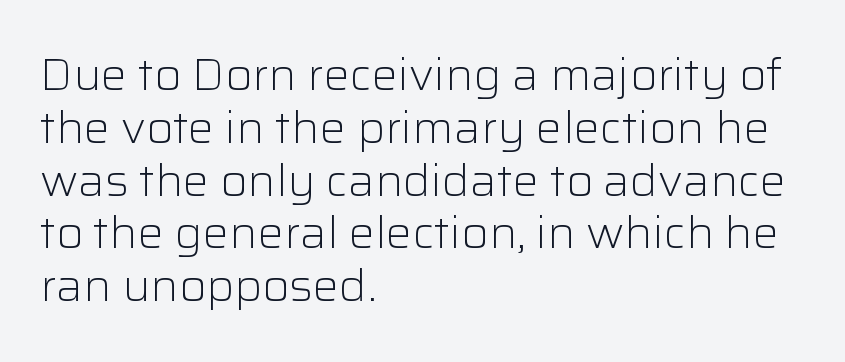
The area under the type is left untouched. The specimen reads as upright at a glance. The paragraph shown leans on its left margin. Compared with a typical body face, this is equally light or lighter still. Tracking value appears to be zero — textbook default spacing. The face used here is proportionally spaced, like ordinary book or web type.
